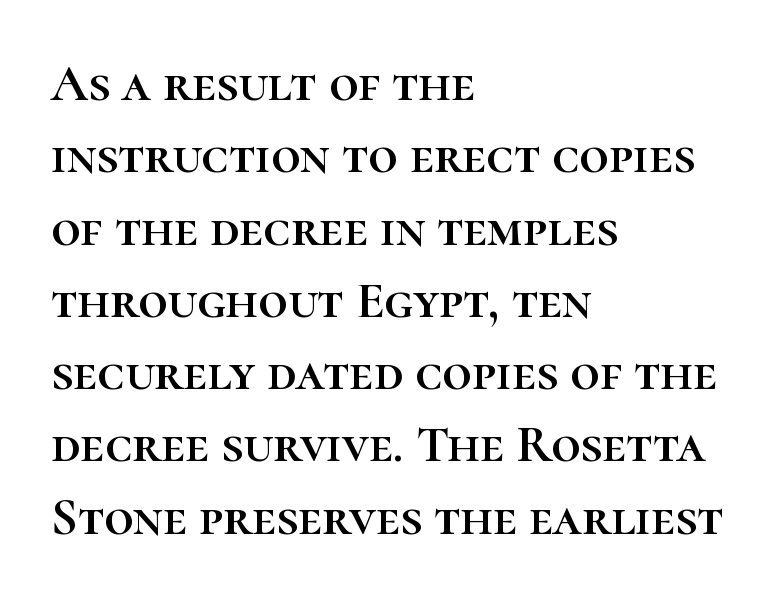
{"italic": "no", "width": "normal", "stroke_contrast": "high", "x_height": "medium", "monospaced": "no", "underline": "no", "align": "left", "line_spacing": "normal", "line_spacing_ratio": 1.39, "letter_spacing": "normal", "letter_spacing_em": 0.0, "glyph_px": 52}
